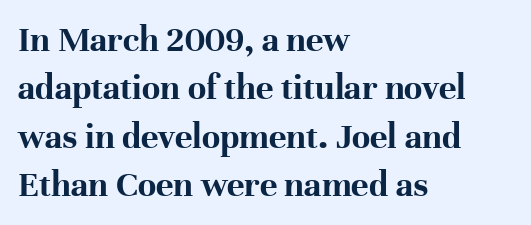
The image shows 37 px bold serif type, upright; set left-aligned, normal line spacing (1.31x), normal letter spacing, not underlined; high stroke contrast and a medium x-height.
